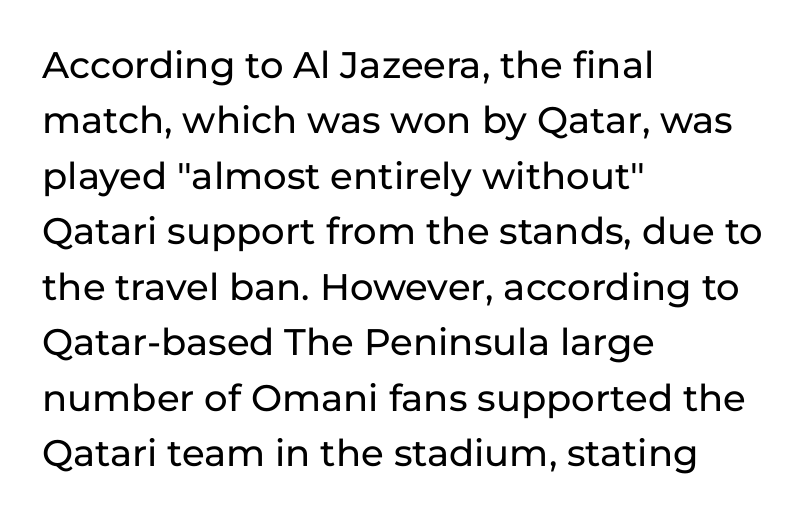
Q: Is the text italic (slanted)? A: No, it is upright.
Q: Is the typeface a serif or a sans-serif typeface? A: Sans-serif.
Q: Is the text underlined? A: No.
Q: How is the paragraph aligned? A: Left-aligned.
Q: Is the spacing between letters normal or unusually wide? A: Normal.
Q: Is the spacing between lines tight, normal or loose? A: Normal.
Q: Width (condensed, normal, or wide)? A: Normal.
Q: Stroke contrast? A: Low.
Q: x-height? A: Medium.
Q: Monospaced? A: No.
